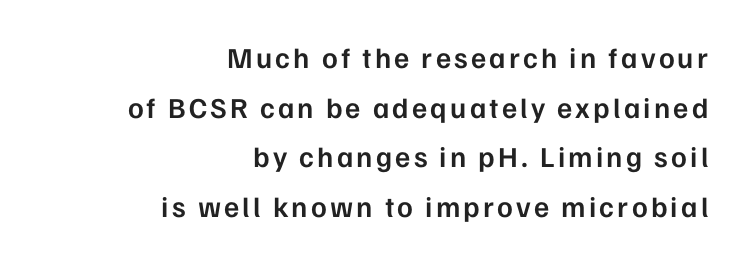
Q: Is the text bold? A: Semi-bold.
Q: Is the text italic (slanted)? A: No, it is upright.
Q: Is the typeface a serif or a sans-serif typeface? A: Sans-serif.
Q: Is the text underlined? A: No.
Q: How is the paragraph aligned? A: Right-aligned.
Q: Width (condensed, normal, or wide)? A: Normal.
Q: Stroke contrast? A: Low.
Q: x-height? A: Medium.
Q: Monospaced? A: No.
